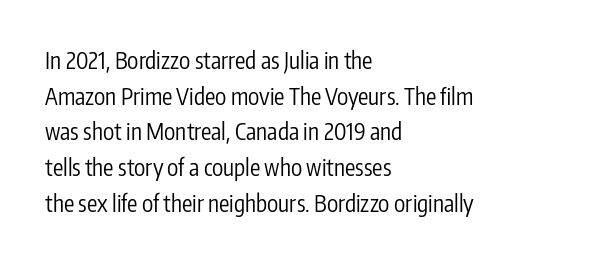
Q: Is the text bold? A: No.
Q: Is the text italic (slanted)? A: No, it is upright.
Q: Is the text underlined? A: No.
Q: How is the paragraph aligned? A: Left-aligned.
Q: Is the spacing between letters normal or unusually wide? A: Normal.
Q: Is the spacing between lines tight, normal or loose? A: Normal.
